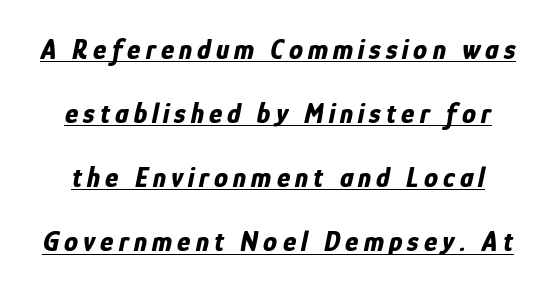
The image shows 28 px bold, condensed type, italic (leaning right); set loose line spacing (2.29x), underlined; low stroke contrast and a medium x-height.
